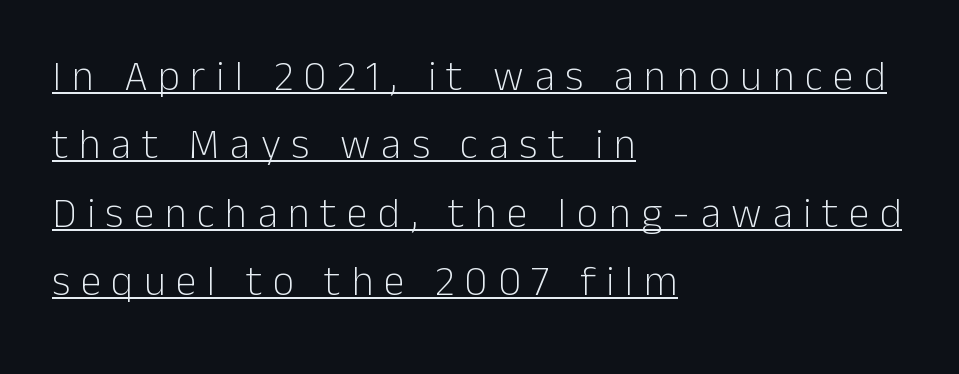
The image shows 42 px light sans-serif type, upright; set left-aligned, normal line spacing (1.63x), unusually wide letter spacing (+0.25 em), underlined; low stroke contrast and a medium x-height.
